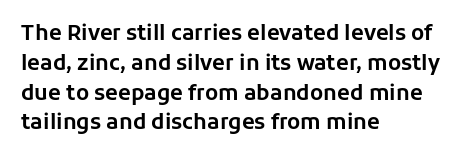
{"italic": "no", "underline": "no", "align": "left", "line_spacing": "normal", "line_spacing_ratio": 1.42, "letter_spacing": "normal", "letter_spacing_em": 0.0, "glyph_px": 21}
